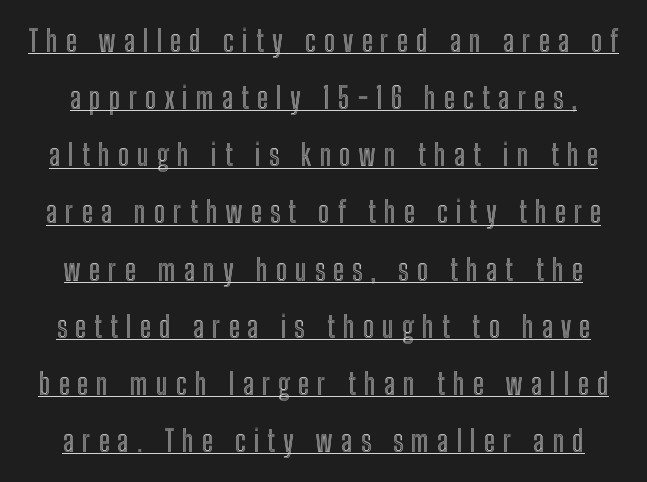
The image shows 29 px condensed type, upright; set loose line spacing (1.97x), unusually wide letter spacing (+0.28 em), underlined; a medium x-height.
